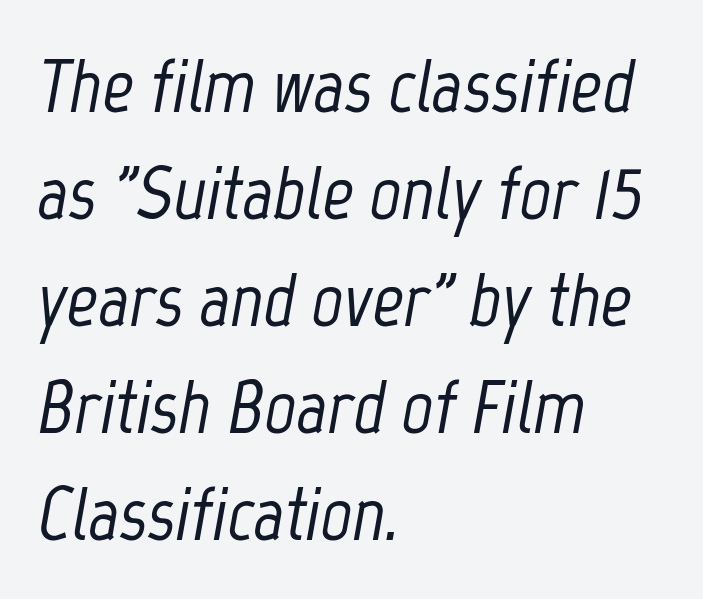
The image shows 77 px condensed type, italic (leaning right); set left-aligned, normal line spacing (1.39x), normal letter spacing, not underlined; low stroke contrast and a medium x-height.
